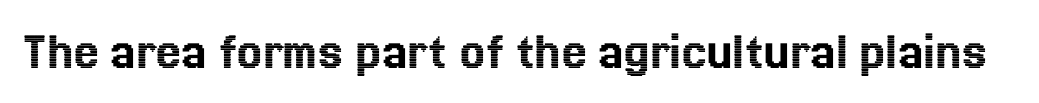
Italic: no, the glyphs are upright roman. Varying glyph widths throughout — classic text-font behaviour. Default kerning and tracking; the words read as compact shapes. The baseline area is clear.
